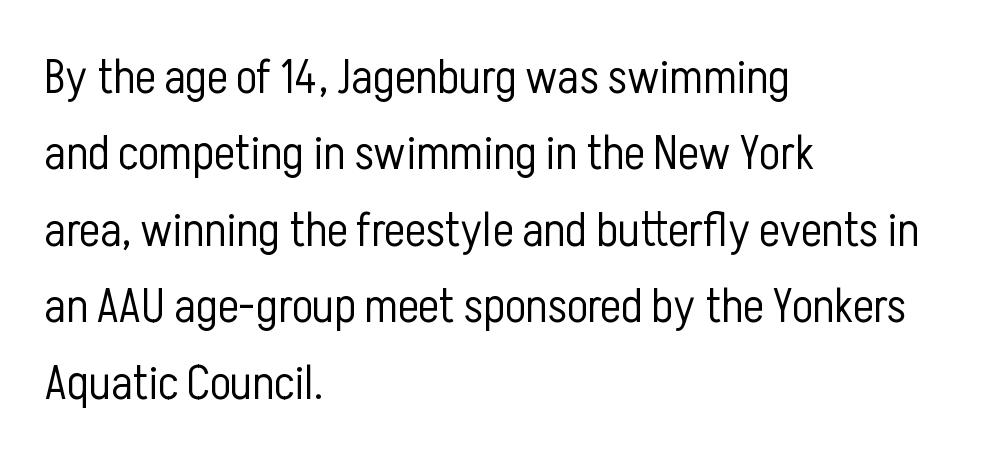
Style check: upright. Letters have the restrained weight of plain body copy at most. I'd call this a sans setting — the letters go barefoot. Summary of vertical rhythm: regular, with standard interline spacing. The string is rendered with underlining switched off.
